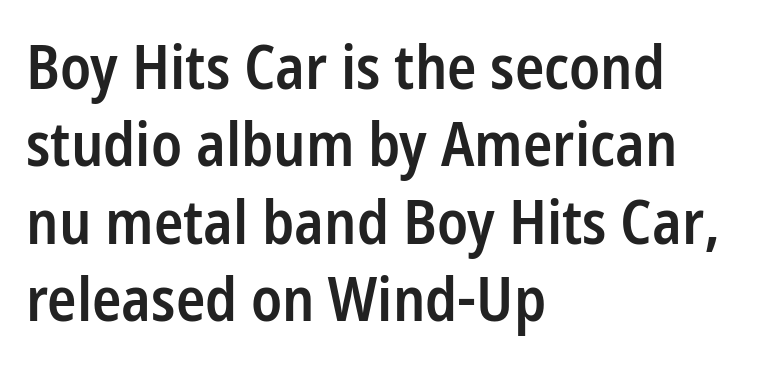
The image shows 61 px semibold, condensed sans-serif type, upright; set left-aligned, normal line spacing (1.27x), normal letter spacing, not underlined; low stroke contrast and a medium x-height.
